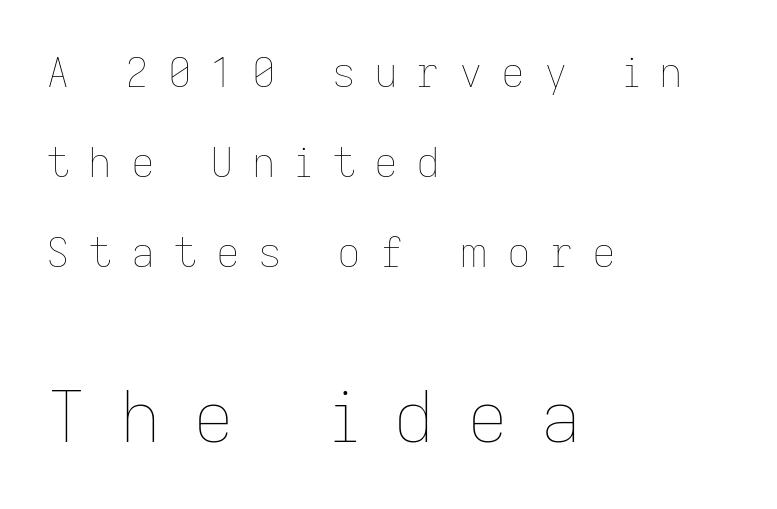
The image shows 71 px thin type, upright; set left-aligned, loose line spacing (2.19x), unusually wide letter spacing (+0.46 em), not underlined; the second (bottom) block is 1.73x larger; low stroke contrast and a medium x-height.
